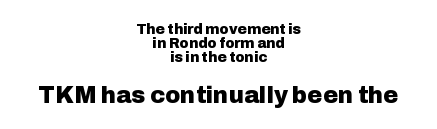
The image shows 23 px bold type, upright; set centered, tight line spacing (1.01x), normal letter spacing, not underlined; the second (bottom) block is 1.64x larger.
